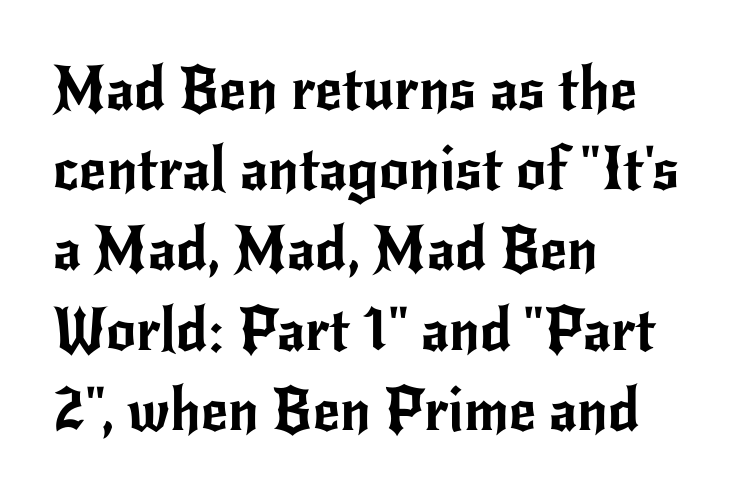
Q: Is the text italic (slanted)? A: No, it is upright.
Q: Is the typeface a serif or a sans-serif typeface? A: Sans-serif.
Q: Is the text underlined? A: No.
Q: How is the paragraph aligned? A: Left-aligned.
Q: Is the spacing between letters normal or unusually wide? A: Normal.
Q: Is the spacing between lines tight, normal or loose? A: Normal.
Q: Width (condensed, normal, or wide)? A: Normal.
Q: Stroke contrast? A: Low.
Q: x-height? A: Small.
Q: Monospaced? A: No.
